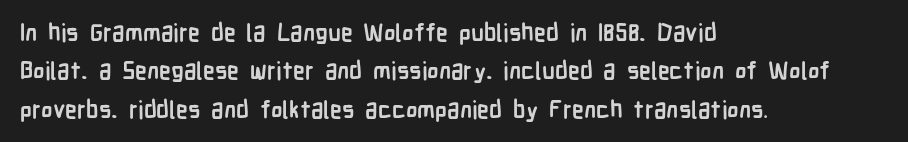
Check the space under the baseline: it is left empty. A classic flush-left, rag-right setting is used for this passage. These lines sit exactly where default settings would place them. Students, note that the glyphs here touch the page at normal intervals. The type sits square on the baseline with zero lean.
